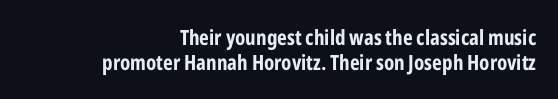
Q: Is the text bold? A: Yes.
Q: Is the text italic (slanted)? A: No, it is upright.
Q: Is the text underlined? A: No.
Q: How is the paragraph aligned? A: Right-aligned.
Q: Is the spacing between letters normal or unusually wide? A: Normal.
